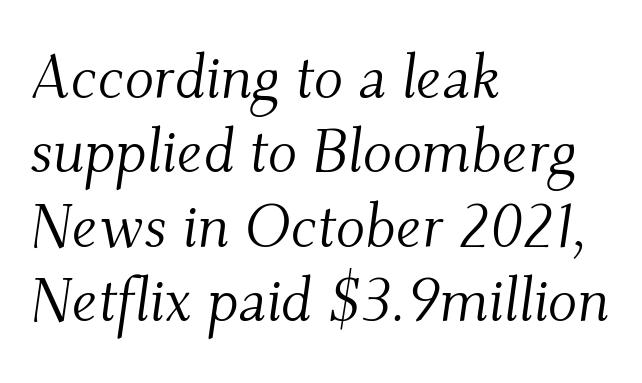
Nobody touched the tracking dial on this one. Line beginnings align vertically; line endings do not. The face looks like a standard text weight, possibly lighter. Only glyphs here, with clear space below each row. Typographically, this falls in the serif category.
